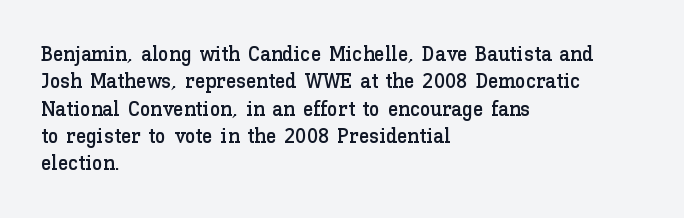
{"italic": "no", "underline": "no", "align": "left", "line_spacing": "normal", "line_spacing_ratio": 1.3, "letter_spacing": "normal", "letter_spacing_em": 0.0, "glyph_px": 21}
